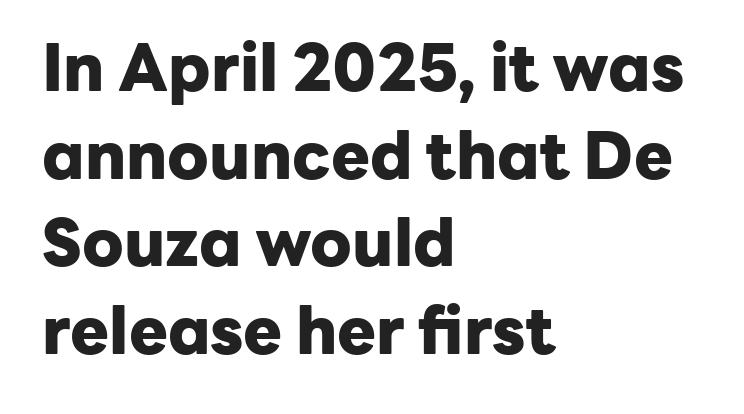
The image shows 65 px heavy sans-serif type, upright; set left-aligned, normal line spacing (1.35x), normal letter spacing, not underlined; low stroke contrast and a medium x-height.
